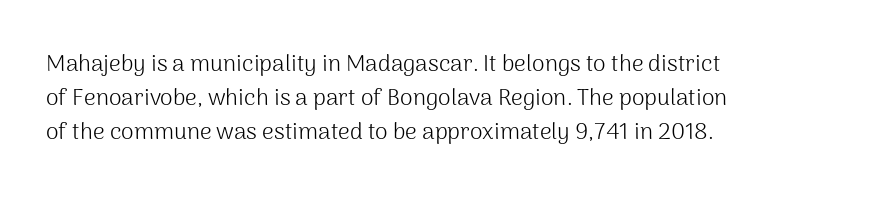
The image shows 23 px text type, upright; set left-aligned, normal line spacing (1.47x), normal letter spacing, not underlined.
